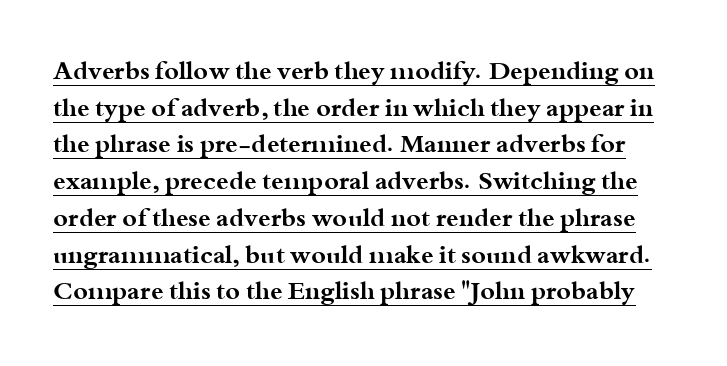
The image shows 25 px bold type, upright; set normal line spacing (1.47x), normal letter spacing, underlined.
